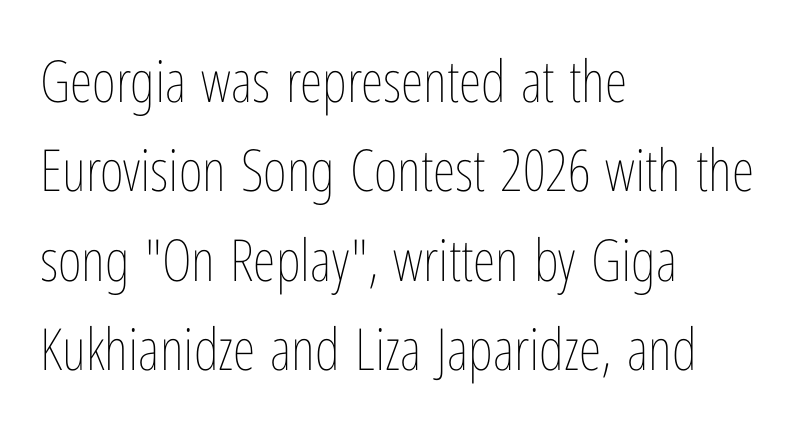
The image shows 58 px thin, condensed type, upright; set left-aligned, normal line spacing (1.54x), normal letter spacing, not underlined; low stroke contrast and a medium x-height.
